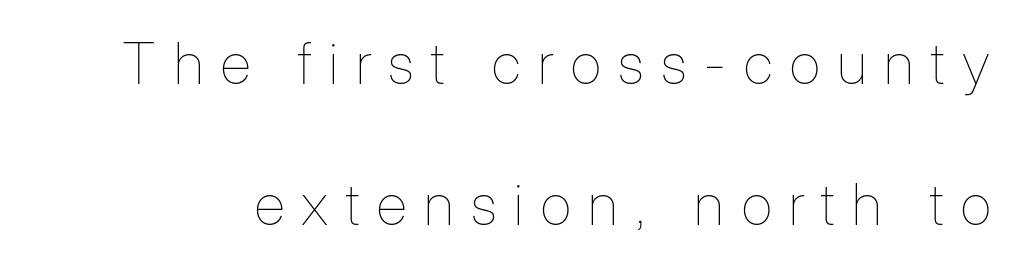
The space between consecutive lines is lavish. Does the lettering tilt? It doesn't — this is upright. On a weight scale, this lands at 450 or below. The gap between lines stays unmarked.
